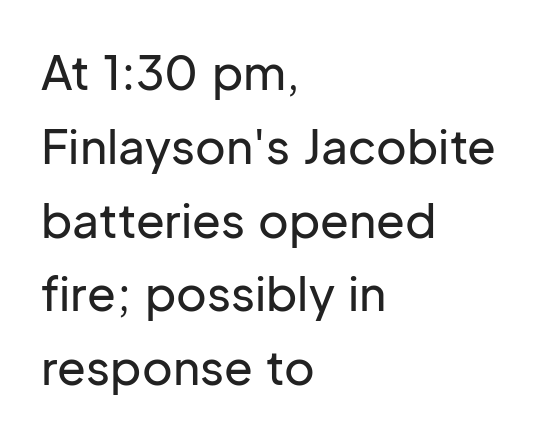
The image shows 47 px sans-serif type, upright; set left-aligned, normal line spacing (1.57x), normal letter spacing, not underlined; low stroke contrast and a medium x-height.
